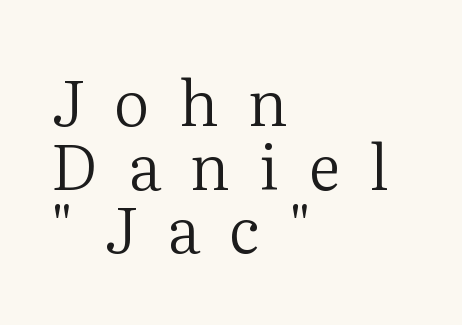
{"serif": "yes", "italic": "no", "bold": "no", "weight": "regular", "width": "normal", "stroke_contrast": "medium", "x_height": "medium", "monospaced": "no", "underline": "no", "align": "left", "line_spacing": "tight", "line_spacing_ratio": 1.01, "letter_spacing": "wide", "letter_spacing_em": 0.47, "glyph_px": 63}
